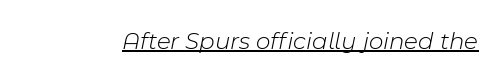
Nobody touched the tracking dial on this one. Each line of the rendering has a horizontal stroke beneath the glyphs. Designer's note — italics engaged. Think standard paragraph weight, or any step lighter than that.
